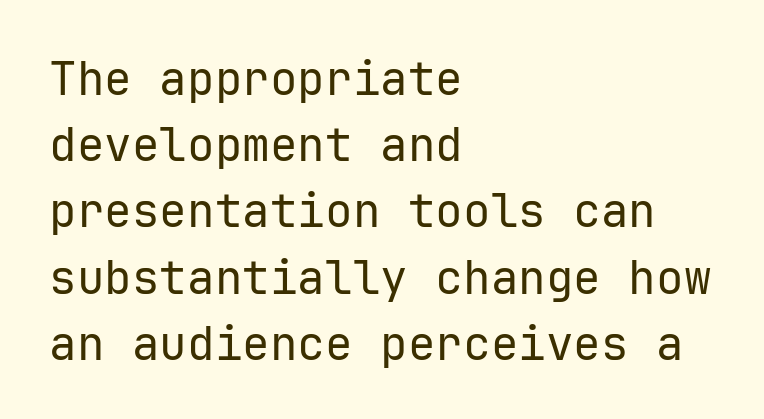
Q: Is the text bold? A: No.
Q: Is the text italic (slanted)? A: No, it is upright.
Q: Is the typeface a serif or a sans-serif typeface? A: Sans-serif.
Q: Is the text underlined? A: No.
Q: How is the paragraph aligned? A: Left-aligned.
Q: Is the spacing between letters normal or unusually wide? A: Normal.
Q: Is the spacing between lines tight, normal or loose? A: Normal.
Q: Width (condensed, normal, or wide)? A: Normal.
Q: Stroke contrast? A: Low.
Q: x-height? A: Medium.
Q: Monospaced? A: Yes.
